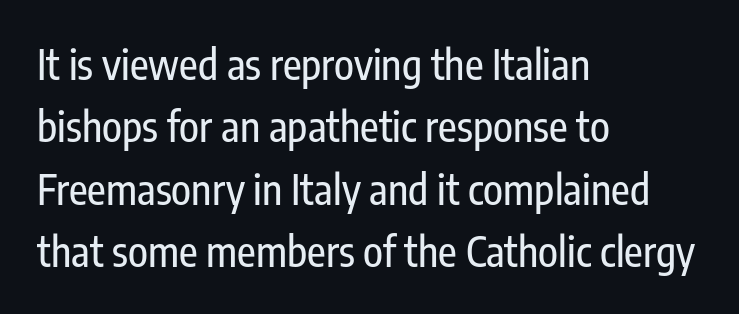
A typesetter would call this proportional, since set widths differ per character. Look at the bottom of the vertical strokes: they stop flat, with no serifs. A classic flush-left, rag-right setting is used for this passage. Descender tails drop into unmarked territory.
